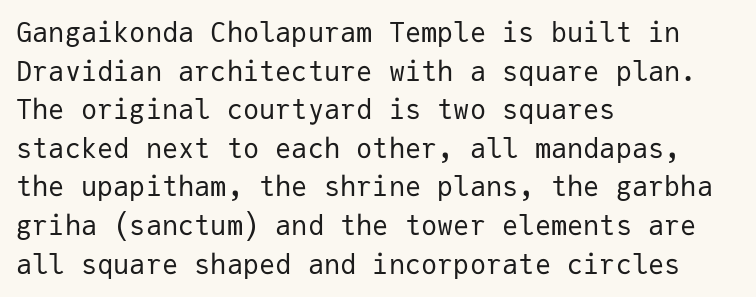
Stroke thickness stays within the range of a standard reading face or lighter. Notice how descenders clear the ascenders below comfortably — that's standard leading. There is no visible air inserted between adjacent glyphs. Casual observation: everything's shoved over to the left. The specimen omits any rule beneath the text block's lines. The letters stand straight up with perfectly vertical stems.
